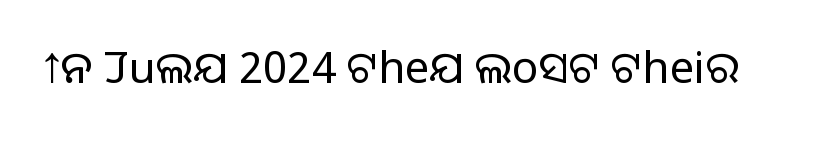
{"serif": "no", "italic": "no", "bold": "no", "weight": "light", "width": "normal", "stroke_contrast": "low", "x_height": "medium", "monospaced": "no", "underline": "no", "letter_spacing": "normal", "letter_spacing_em": 0.0, "glyph_px": 44}
